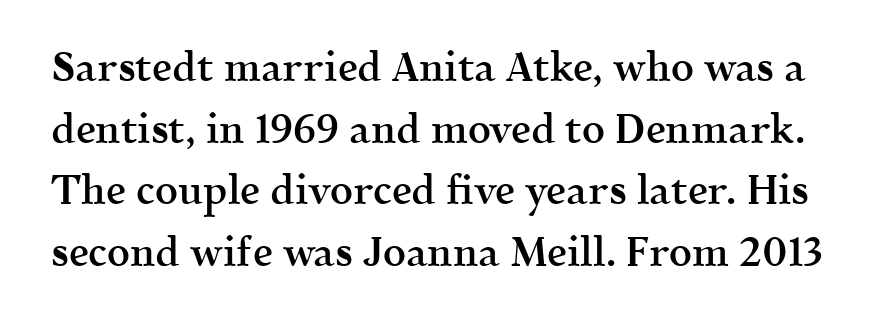
{"serif": "yes", "italic": "no", "bold": "semi", "weight": "semibold", "width": "normal", "x_height": "medium", "monospaced": "no", "underline": "no", "line_spacing": "normal", "line_spacing_ratio": 1.54, "letter_spacing": "normal", "letter_spacing_em": 0.0, "glyph_px": 40}
